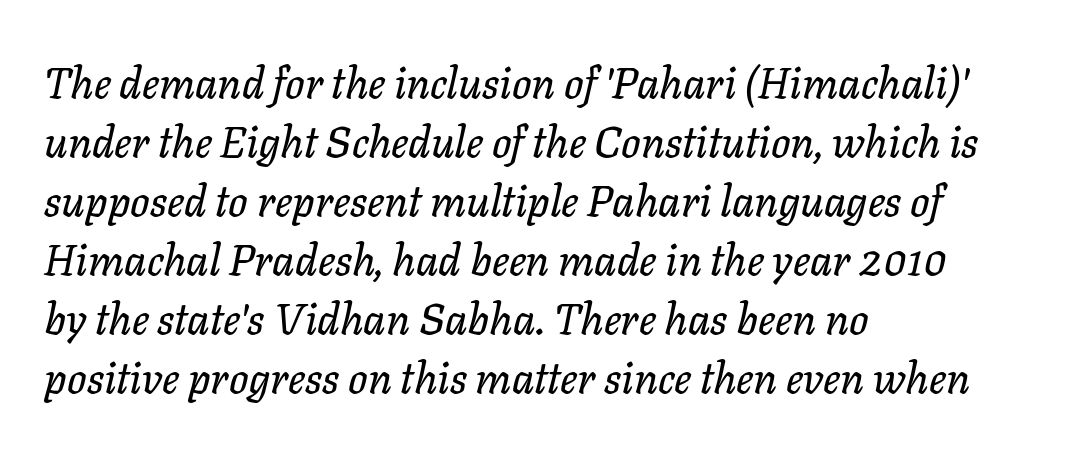
The image shows 43 px text type, italic (leaning right); set left-aligned, normal line spacing (1.37x), normal letter spacing, not underlined; low stroke contrast and a medium x-height.
